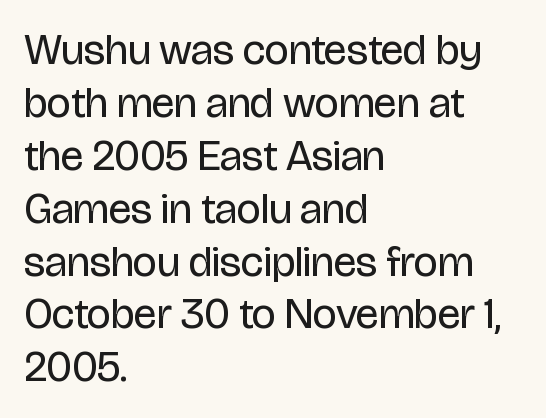
Caption: standard tracking, unaltered. Letters rest on an invisible, unmarked baseline. Counters stay open thanks to moderate or lighter strokes. The letters carry no serifs — their stems end cleanly without finishing strokes. Line beginnings align vertically; line endings do not. Tall strokes in this sample are plumb rather than angled.
